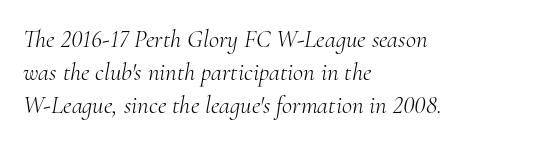
The image shows 25 px text type, italic (leaning right); set left-aligned, normal line spacing (1.32x), normal letter spacing, not underlined.
